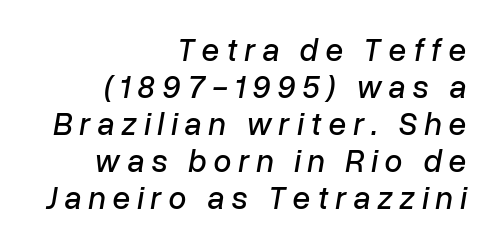
Q: Is the text italic (slanted)? A: Yes, it leans right by about 10 degrees.
Q: Is the text underlined? A: No.
Q: How is the paragraph aligned? A: Right-aligned.
Q: Is the spacing between letters normal or unusually wide? A: Unusually wide.
Q: Width (condensed, normal, or wide)? A: Normal.
Q: Stroke contrast? A: Low.
Q: x-height? A: Medium.
Q: Monospaced? A: No.
